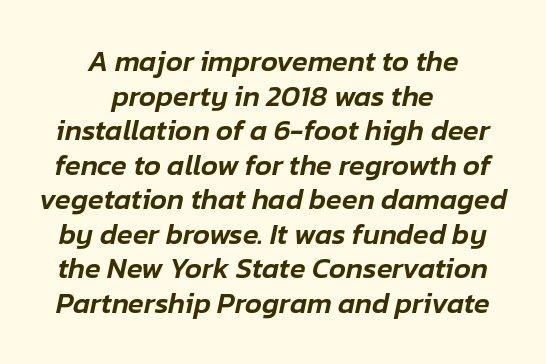
The specimen omits any rule beneath the text block's lines. Character widths vary here, with narrow letters taking less room than wide ones. Default kerning and tracking; the words read as compact shapes. The compositor balanced each line on the midline.
